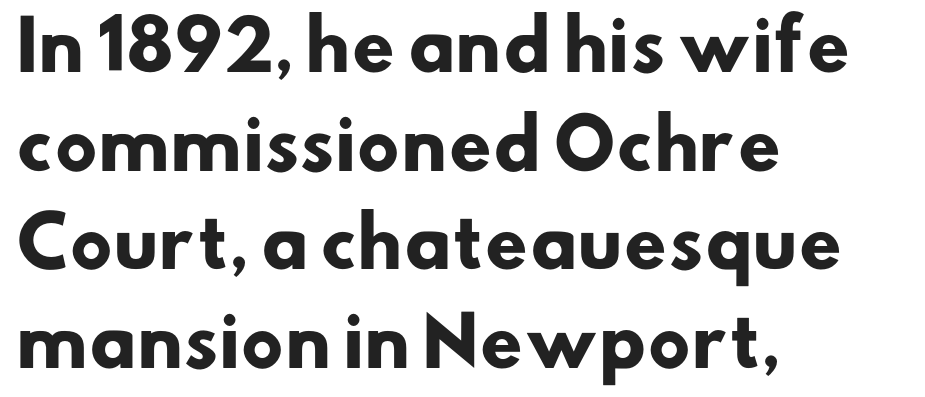
The gap between lines stays unmarked. Stroke thickness is high; the sample reads as a true bold. This sample keeps an unexceptional amount of space between lines. The font family rendered here belongs to the sans-serif group.
